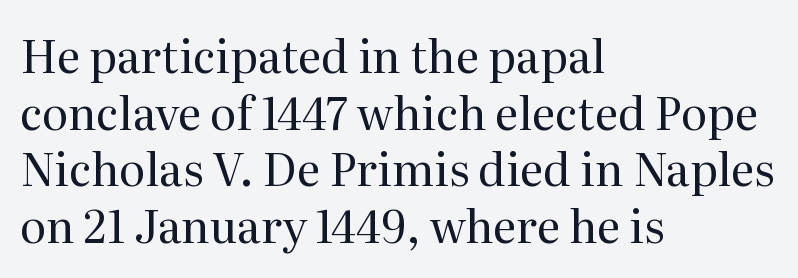
Q: Is the text bold? A: No.
Q: Is the text italic (slanted)? A: No, it is upright.
Q: Is the typeface a serif or a sans-serif typeface? A: Serif.
Q: Is the text underlined? A: No.
Q: How is the paragraph aligned? A: Left-aligned.
Q: Is the spacing between letters normal or unusually wide? A: Normal.
Q: Is the spacing between lines tight, normal or loose? A: Normal.
Q: Width (condensed, normal, or wide)? A: Normal.
Q: Stroke contrast? A: Medium.
Q: x-height? A: Medium.
Q: Monospaced? A: No.
